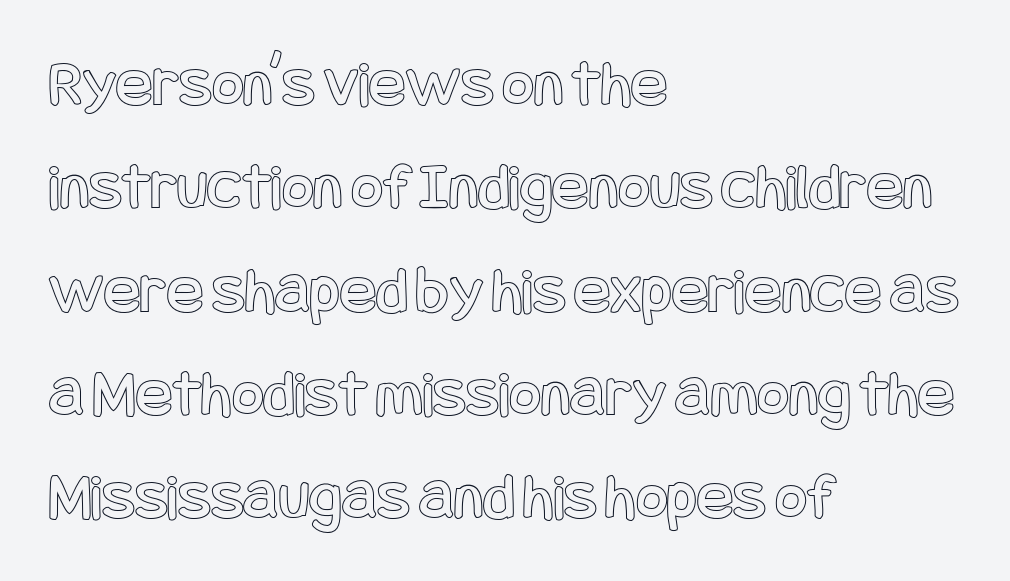
Look at the tracking — it's just the regular setting, nothing added. Any mark beneath the type? The region is blank. Does the leading feel generous? No, just average. Line beginnings align vertically; line endings do not. This is the regular roman posture of the typeface.
